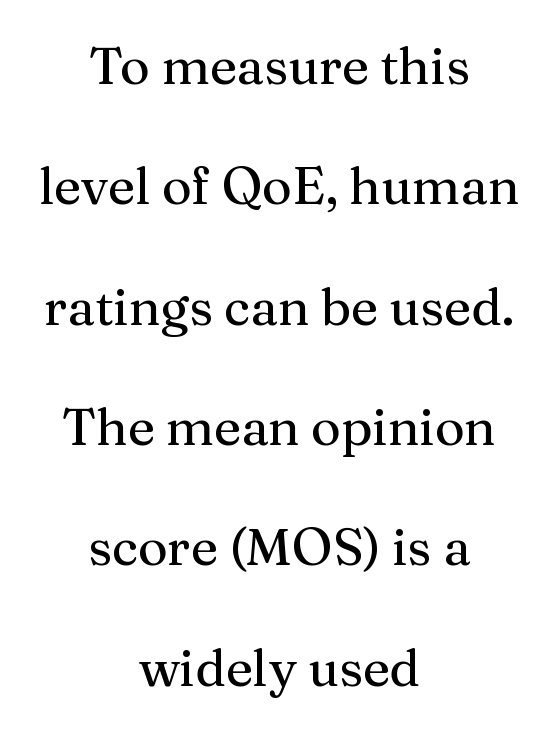
No word sits above an underline. Character widths vary here, with narrow letters taking less room than wide ones. Horizontally, the lines are justified to the midpoint only. The block of text is sparse from top to bottom, with ample space between rows. Observe the serifs anchoring each vertical stroke in this sample. Students, note that the glyphs here touch the page at normal intervals.
